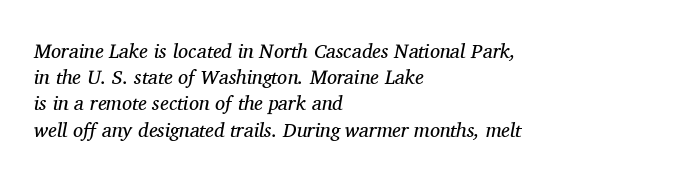
The image shows 20 px text type, italic (leaning right); set left-aligned, normal line spacing (1.31x), normal letter spacing, not underlined.
